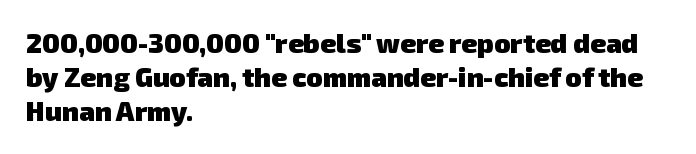
The gap between lines stays unmarked. Is the block centered? No — it sits flush against the left margin. Between one letter and the next there's only the usual sliver of space. The passage shown stacks its lines at a standard gap.
